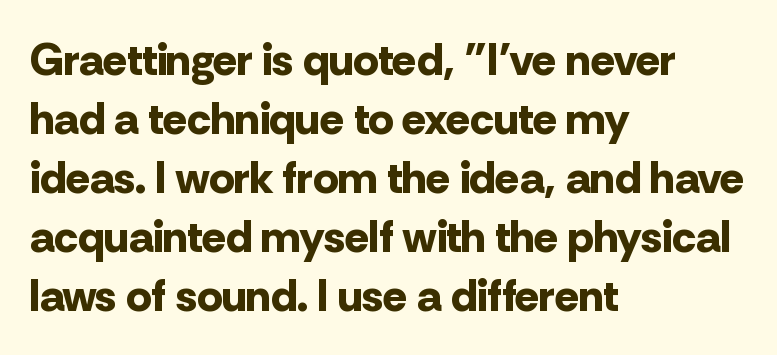
The image shows 45 px bold sans-serif type, upright; set left-aligned, normal line spacing (1.31x), normal letter spacing, not underlined; low stroke contrast and a medium x-height.
